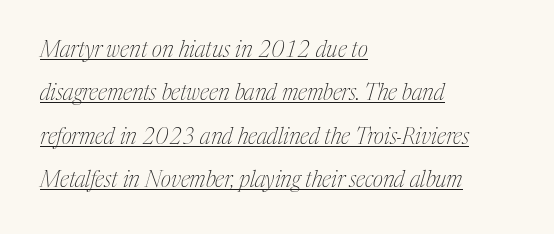
Q: Is the text bold? A: No.
Q: Is the text italic (slanted)? A: Yes, it leans right by about 17 degrees.
Q: Is the text underlined? A: Yes.
Q: How is the paragraph aligned? A: Left-aligned.
Q: Is the spacing between letters normal or unusually wide? A: Normal.
Q: Is the spacing between lines tight, normal or loose? A: Loose.
